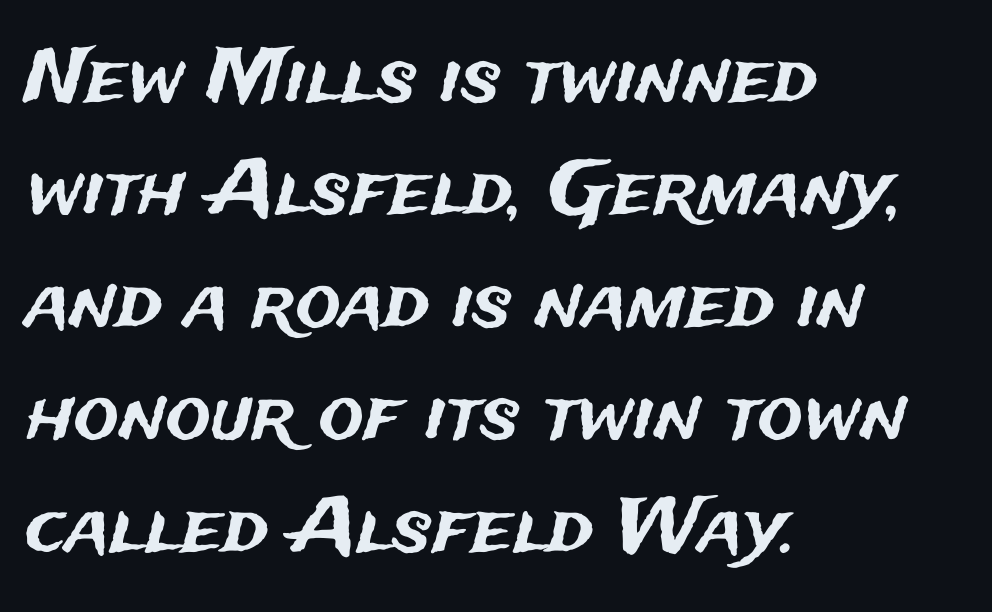
Q: Is the text italic (slanted)? A: Yes.
Q: Is the typeface a serif or a sans-serif typeface? A: Sans-serif.
Q: Is the text underlined? A: No.
Q: How is the paragraph aligned? A: Left-aligned.
Q: Is the spacing between letters normal or unusually wide? A: Normal.
Q: Is the spacing between lines tight, normal or loose? A: Normal.
Q: Width (condensed, normal, or wide)? A: Normal.
Q: Stroke contrast? A: Medium.
Q: x-height? A: Medium.
Q: Monospaced? A: No.
